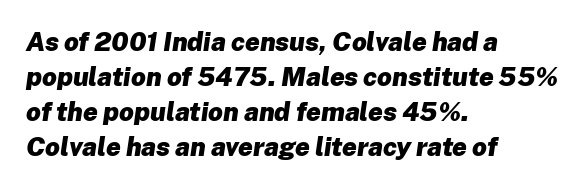
Q: Is the text bold? A: Yes.
Q: Is the text italic (slanted)? A: Yes, it leans right by about 8 degrees.
Q: Is the text underlined? A: No.
Q: How is the paragraph aligned? A: Left-aligned.
Q: Is the spacing between letters normal or unusually wide? A: Normal.
Q: Is the spacing between lines tight, normal or loose? A: Normal.
